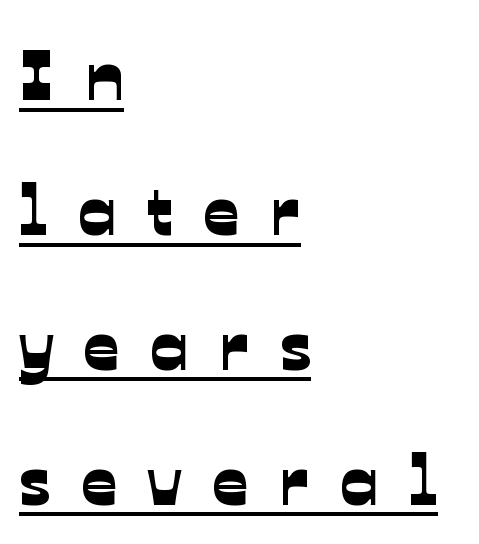
How would I describe the line gaps? Wide and relaxed. The line texture is sparse and dotted thanks to wide tracking. Check where the strokes stop: nothing finishes them off — pure sans. The letters advance in unequal steps, a hallmark of proportional type.
